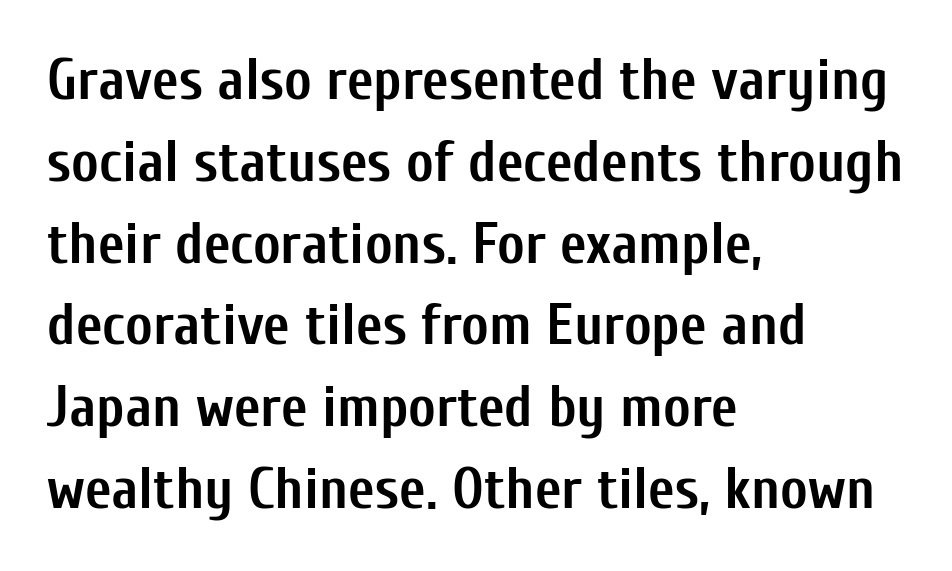
Q: Is the text bold? A: Yes.
Q: Is the text italic (slanted)? A: No, it is upright.
Q: Is the typeface a serif or a sans-serif typeface? A: Sans-serif.
Q: Is the text underlined? A: No.
Q: How is the paragraph aligned? A: Left-aligned.
Q: Is the spacing between letters normal or unusually wide? A: Normal.
Q: Is the spacing between lines tight, normal or loose? A: Normal.
Q: Width (condensed, normal, or wide)? A: Condensed.
Q: Stroke contrast? A: Low.
Q: x-height? A: Medium.
Q: Monospaced? A: No.
